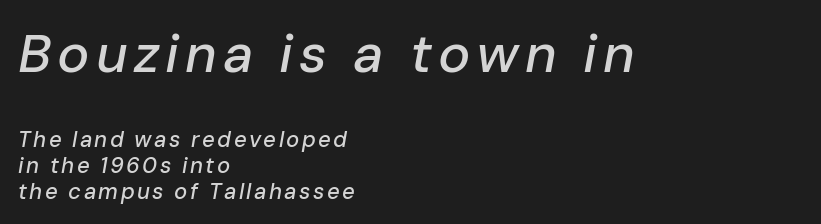
Q: Is the text italic (slanted)? A: Yes, it leans right by about 10 degrees.
Q: Is the text underlined? A: No.
Q: How is the paragraph aligned? A: Left-aligned.
Q: Which block of text is set in a larger size, the first (top) or the second (bottom)? A: The first (top) one.
Q: Width (condensed, normal, or wide)? A: Normal.
Q: Stroke contrast? A: Low.
Q: x-height? A: Medium.
Q: Monospaced? A: No.
